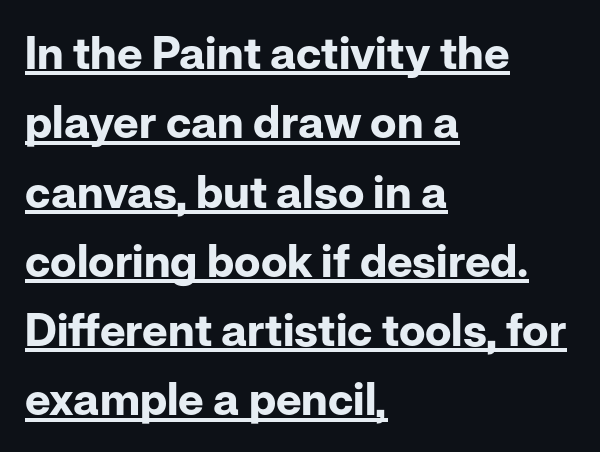
This is roman type, the default non-slanted kind. Characters follow at the spacing the type designer built in. A continuous stroke trails under the words, as in a hyperlink. Nope, no serifs anywhere on these letters. Every letter is thick-stroked: bold, no question.
